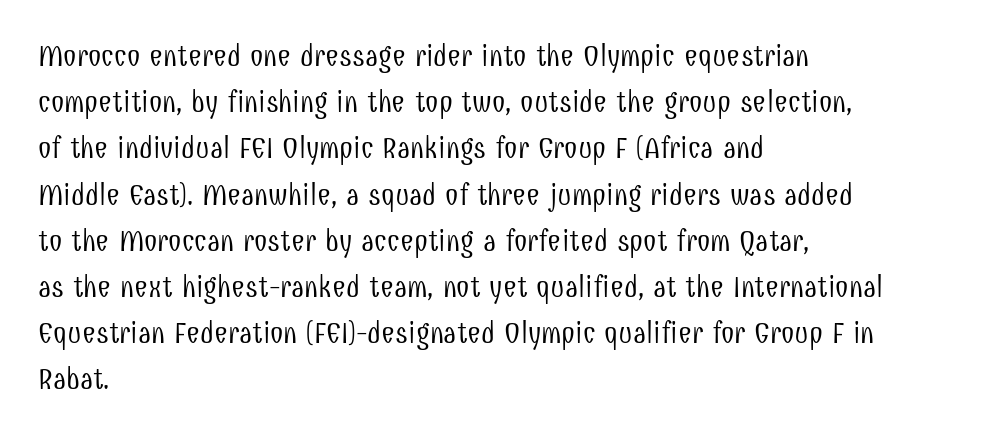
The image shows 30 px light, condensed sans-serif type, upright; set left-aligned, normal line spacing (1.54x), normal letter spacing, not underlined; low stroke contrast and a medium x-height.
